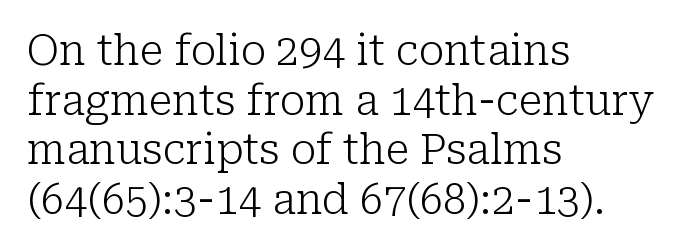
Q: Is the text bold? A: No.
Q: Is the text italic (slanted)? A: No, it is upright.
Q: Is the typeface a serif or a sans-serif typeface? A: Serif.
Q: Is the text underlined? A: No.
Q: How is the paragraph aligned? A: Left-aligned.
Q: Is the spacing between letters normal or unusually wide? A: Normal.
Q: Width (condensed, normal, or wide)? A: Normal.
Q: Stroke contrast? A: Low.
Q: x-height? A: Medium.
Q: Monospaced? A: No.
